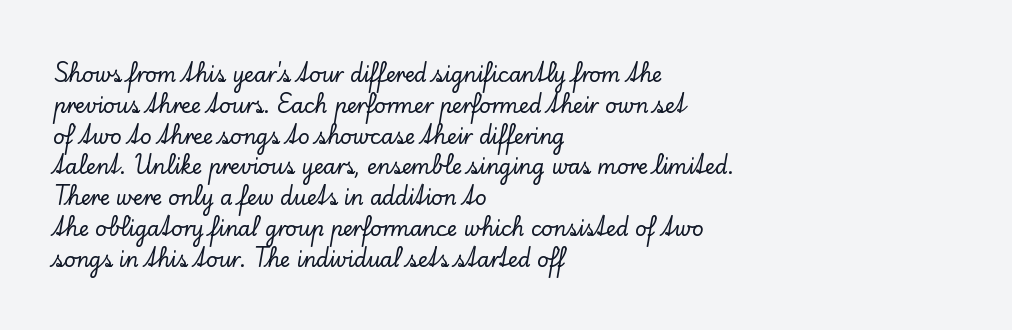
The image shows 20 px text type; set left-aligned, normal line spacing (1.54x), normal letter spacing, not underlined.
